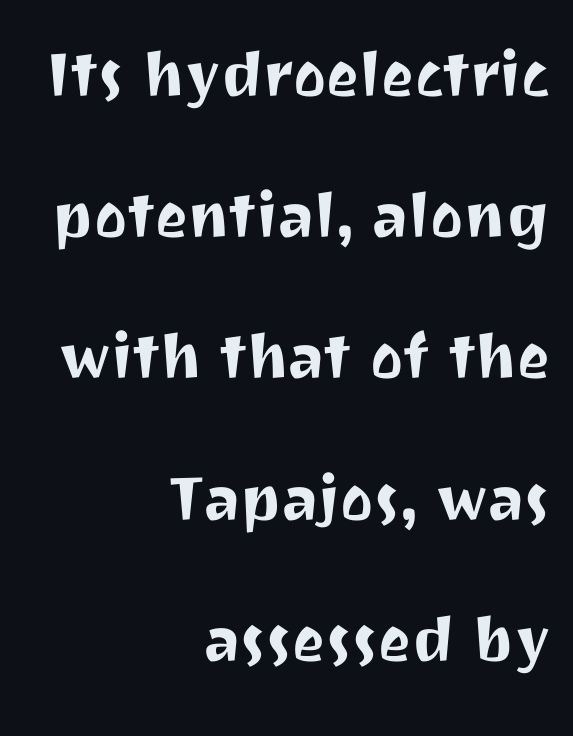
{"serif": "no", "italic": "no", "width": "normal", "stroke_contrast": "medium", "x_height": "medium", "monospaced": "no", "underline": "no", "align": "right", "line_spacing_ratio": 1.81, "letter_spacing": "normal", "letter_spacing_em": 0.0, "glyph_px": 78}
